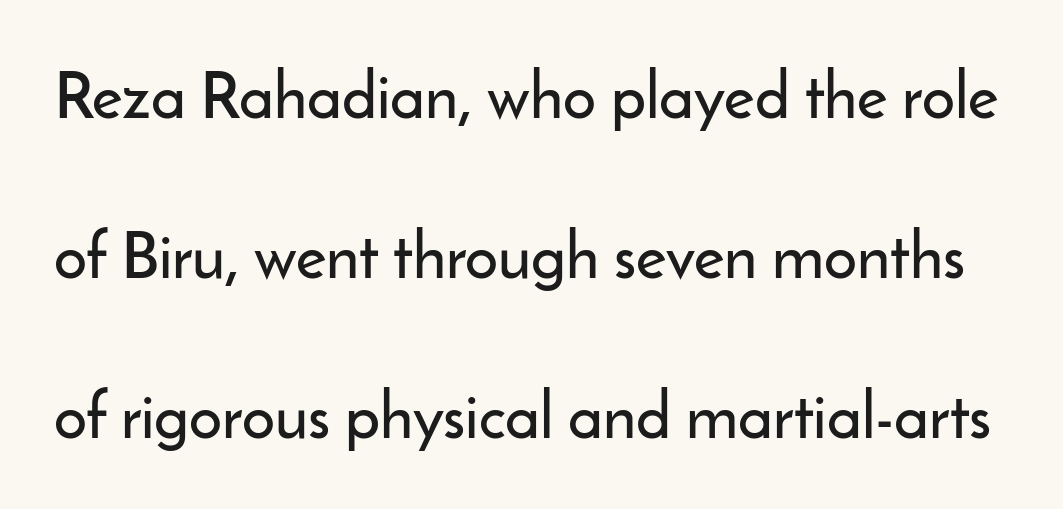
Quick note: underline off. The letters advance in unequal steps, a hallmark of proportional type. Line spacing here is loose. Every character sits straight up, as roman type does. What stands out about the letter spacing? Nothing — it is the standard amount. The type family on display is of the sans-serif kind.
